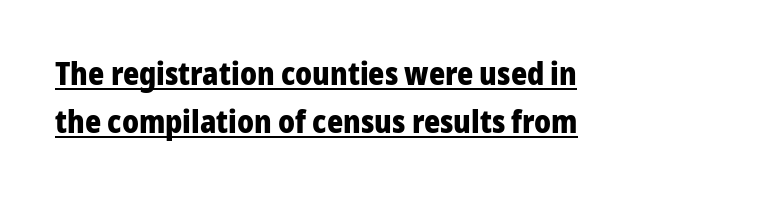
Look at the bottom of the vertical strokes: they stop flat, with no serifs. Unlike italic type, these characters show no tilt at all. Honestly, the letter spacing is just normal — you wouldn't notice it. One glance says typical: line gaps are just what's usual. Beneath each row of characters lies a ruled line. The rendering uses natural spacing where letterforms have individual widths.
